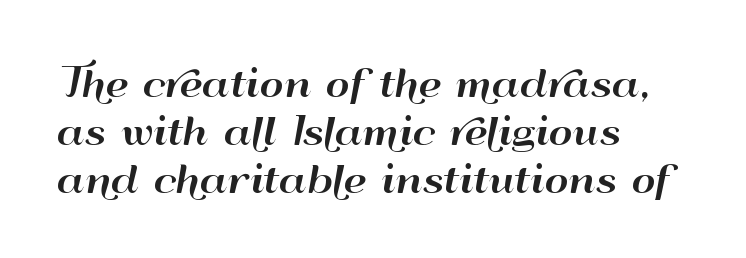
{"serif": "no", "width": "wide", "stroke_contrast": "high", "x_height": "small", "monospaced": "no", "underline": "no", "align": "left", "line_spacing": "normal", "line_spacing_ratio": 1.3, "letter_spacing": "normal", "letter_spacing_em": 0.0, "glyph_px": 37}
